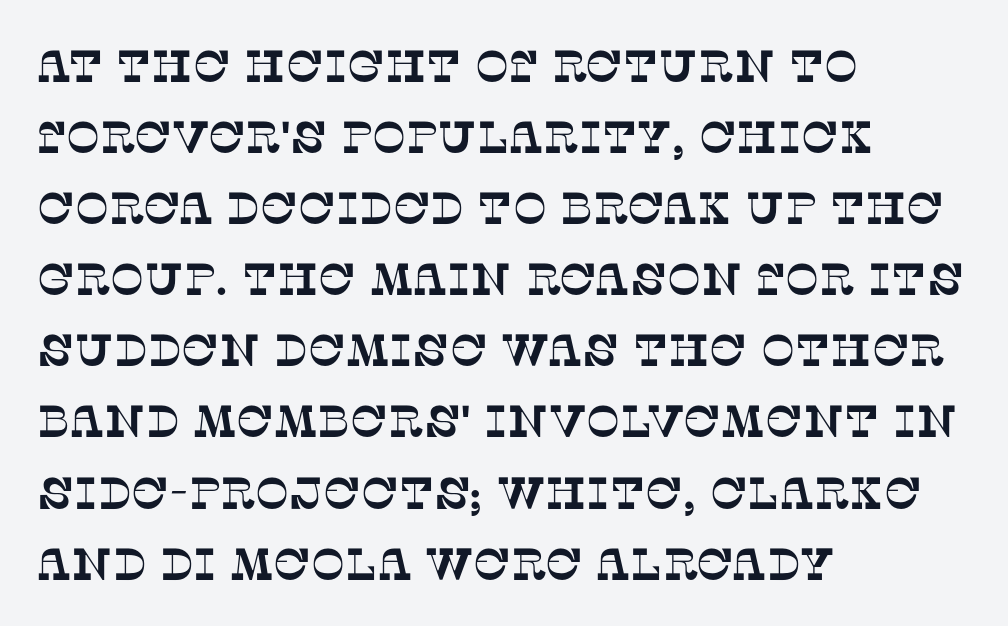
The image shows 45 px serif type; set left-aligned, normal line spacing (1.58x), normal letter spacing, not underlined; low stroke contrast and a large x-height.
